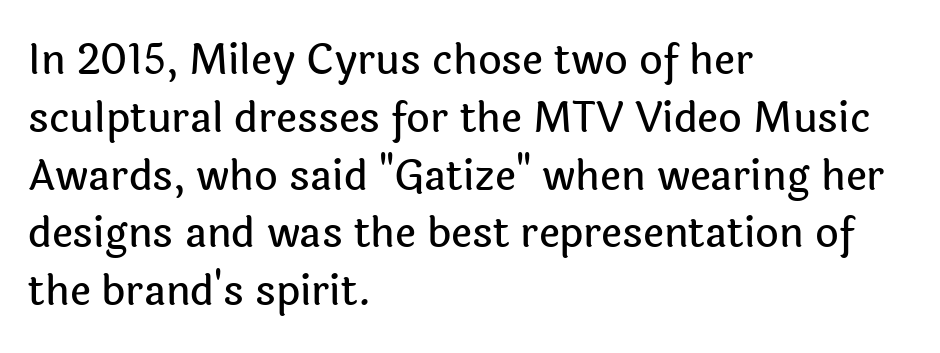
{"serif": "no", "italic": "no", "width": "normal", "x_height": "medium", "monospaced": "no", "underline": "no", "align": "left", "line_spacing": "normal", "line_spacing_ratio": 1.41, "letter_spacing": "normal", "letter_spacing_em": 0.0, "glyph_px": 41}
